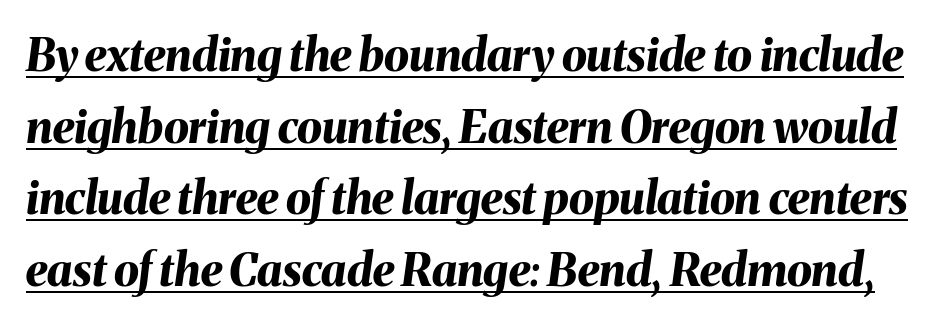
Q: Is the text bold? A: Yes.
Q: Is the text italic (slanted)? A: Yes, it leans right by about 8 degrees.
Q: Is the text underlined? A: Yes.
Q: Is the spacing between letters normal or unusually wide? A: Normal.
Q: Is the spacing between lines tight, normal or loose? A: Normal.
Q: Width (condensed, normal, or wide)? A: Normal.
Q: Stroke contrast? A: Medium.
Q: x-height? A: Medium.
Q: Monospaced? A: No.
